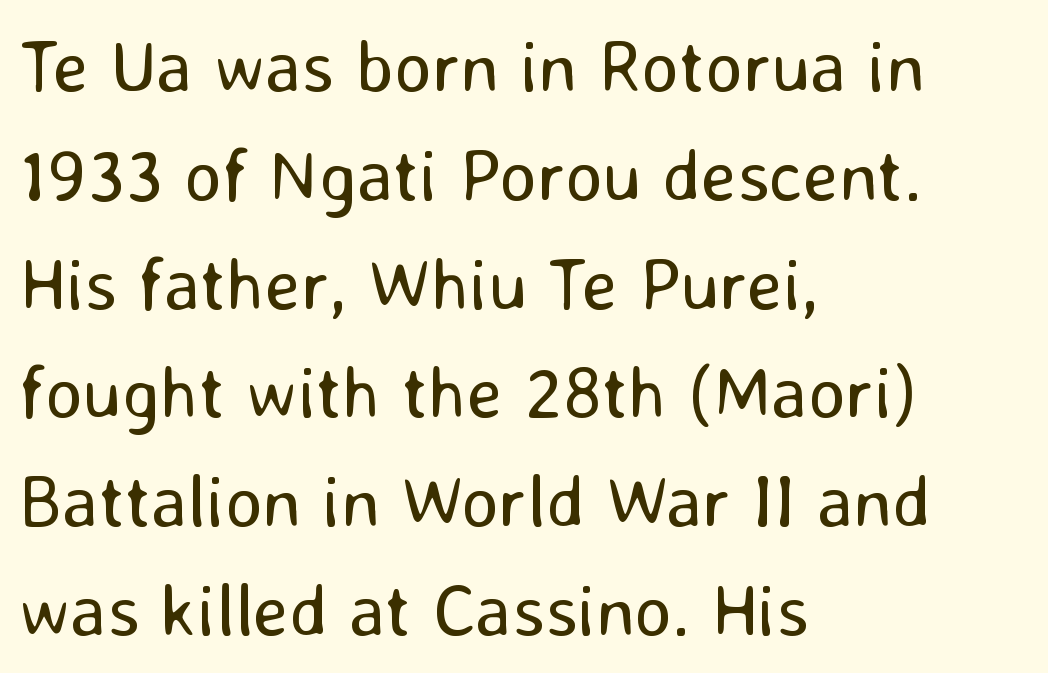
Baseline-to-baseline distance is the conventional proportion of letter height. Each letter keeps its own natural width here, so spacing adapts to shape. Do the letters lean? They stand straight. The font is comparable to plain body text, perhaps lighter. The text block is weighted toward the left margin, trailing off unevenly rightward. Each letter's strokes conclude bluntly, with no projecting serifs.
